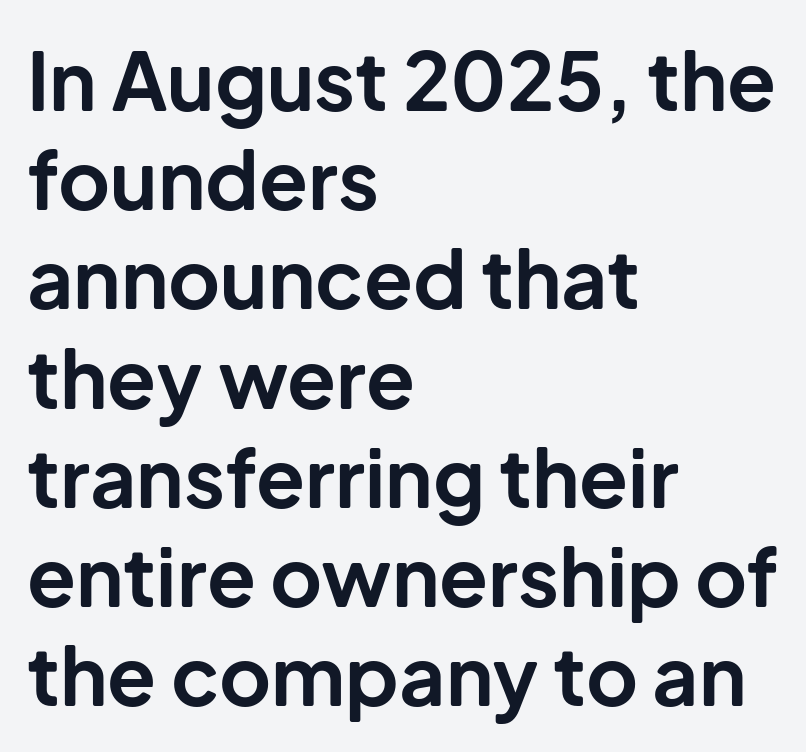
Q: Is the text bold? A: Yes.
Q: Is the text italic (slanted)? A: No, it is upright.
Q: Is the typeface a serif or a sans-serif typeface? A: Sans-serif.
Q: Is the text underlined? A: No.
Q: How is the paragraph aligned? A: Left-aligned.
Q: Is the spacing between letters normal or unusually wide? A: Normal.
Q: Width (condensed, normal, or wide)? A: Normal.
Q: Stroke contrast? A: Low.
Q: x-height? A: Medium.
Q: Monospaced? A: No.
